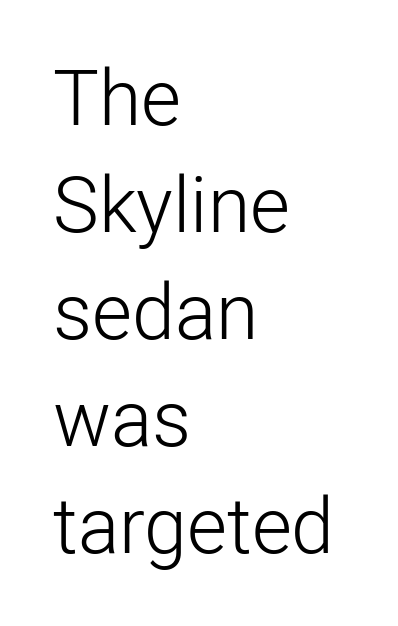
Q: Is the text bold? A: No.
Q: Is the text italic (slanted)? A: No, it is upright.
Q: Is the typeface a serif or a sans-serif typeface? A: Sans-serif.
Q: Is the text underlined? A: No.
Q: How is the paragraph aligned? A: Left-aligned.
Q: Is the spacing between letters normal or unusually wide? A: Normal.
Q: Is the spacing between lines tight, normal or loose? A: Normal.
Q: Width (condensed, normal, or wide)? A: Normal.
Q: Stroke contrast? A: Low.
Q: x-height? A: Medium.
Q: Monospaced? A: No.
